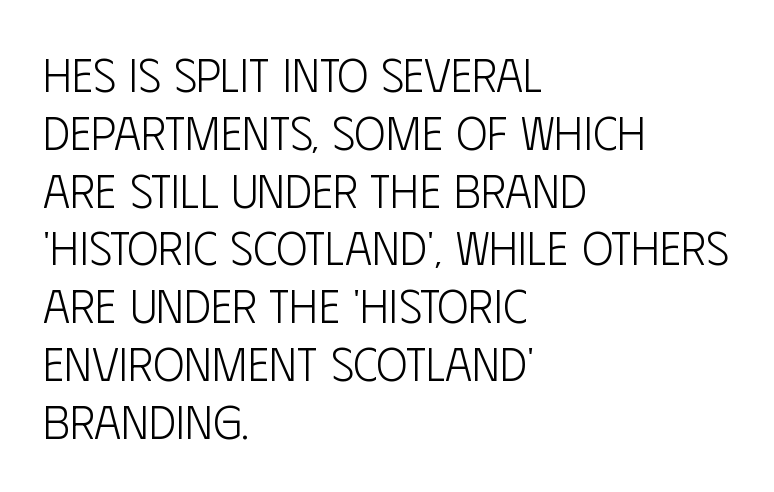
The image shows 47 px light, condensed sans-serif type, upright; set left-aligned, line spacing 1.23x, normal letter spacing, not underlined; low stroke contrast and a large x-height.
